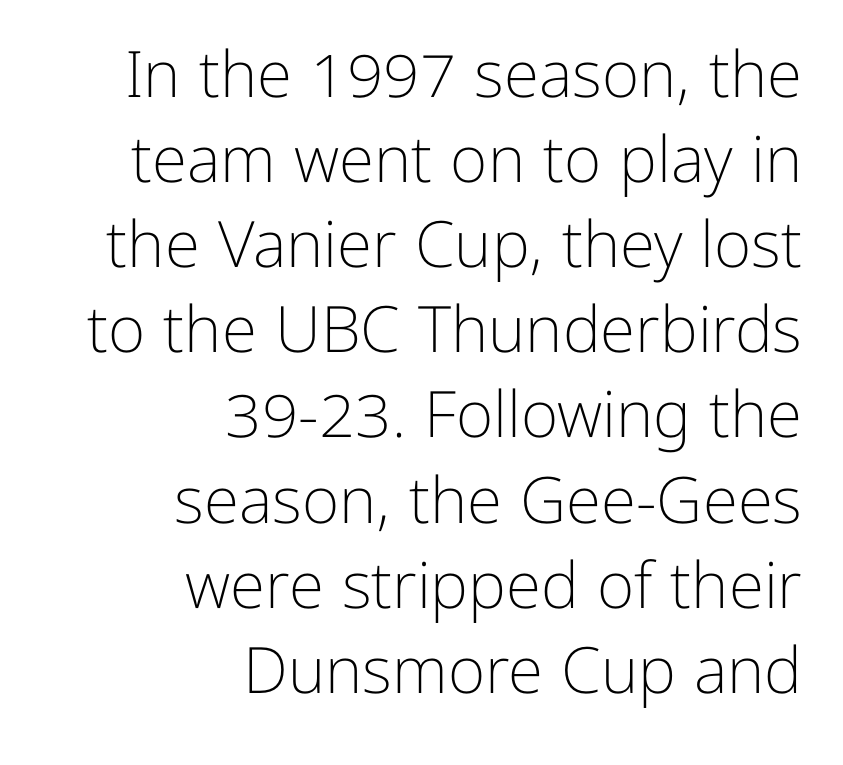
Descender tails drop into unmarked territory. Compared with typical paragraphs, the rows here are spaced about the same. These lines are rendered in a variable-pitch font. Summary of weight: not heavy and not bold.
